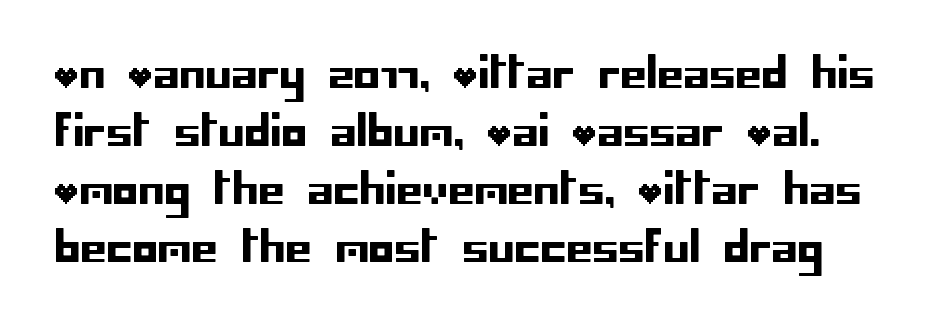
The image shows 42 px sans-serif type, upright; set normal line spacing (1.38x), normal letter spacing, not underlined; low stroke contrast and a large x-height.
